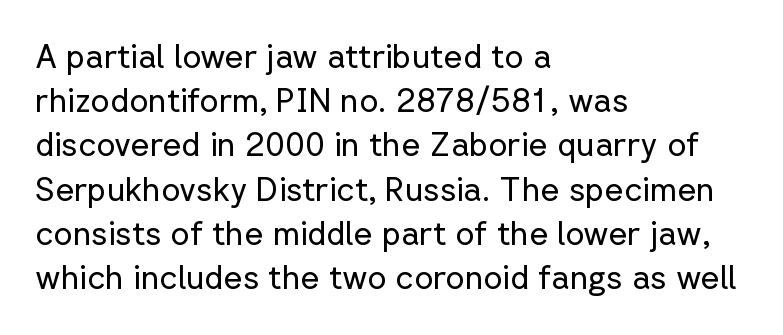
Q: Is the text bold? A: No.
Q: Is the text italic (slanted)? A: No, it is upright.
Q: Is the typeface a serif or a sans-serif typeface? A: Sans-serif.
Q: Is the text underlined? A: No.
Q: How is the paragraph aligned? A: Left-aligned.
Q: Is the spacing between letters normal or unusually wide? A: Normal.
Q: Is the spacing between lines tight, normal or loose? A: Normal.
Q: Width (condensed, normal, or wide)? A: Normal.
Q: Stroke contrast? A: Low.
Q: x-height? A: Medium.
Q: Monospaced? A: No.
